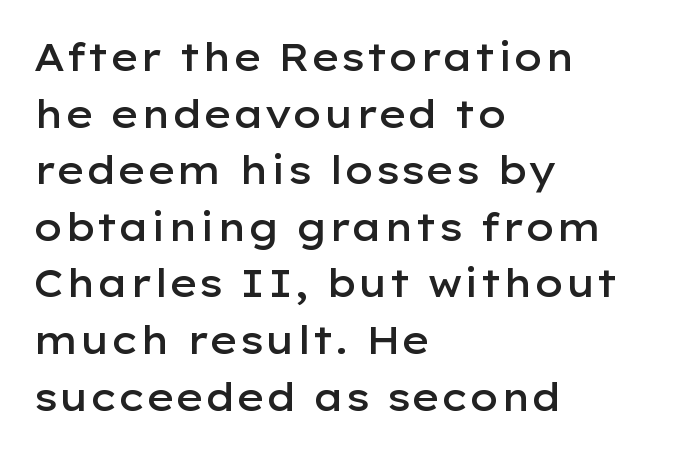
The face used here is proportionally spaced, like ordinary book or web type. The rendering shows plain stroke endings on the letterforms — a sans-serif design. Unlike italic type, these characters show no tilt at all. Visually the block forms a straight wall on the left and a jagged coastline on the right.
